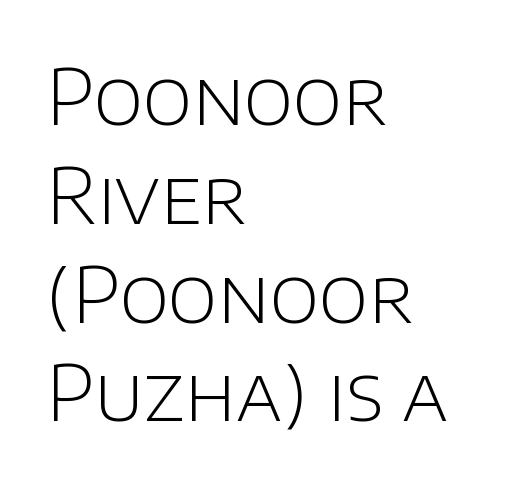
Q: Is the text bold? A: No.
Q: Is the text italic (slanted)? A: No, it is upright.
Q: Is the typeface a serif or a sans-serif typeface? A: Sans-serif.
Q: Is the text underlined? A: No.
Q: How is the paragraph aligned? A: Left-aligned.
Q: Is the spacing between letters normal or unusually wide? A: Normal.
Q: Is the spacing between lines tight, normal or loose? A: Normal.
Q: Width (condensed, normal, or wide)? A: Normal.
Q: Stroke contrast? A: Low.
Q: x-height? A: Large.
Q: Monospaced? A: No.
